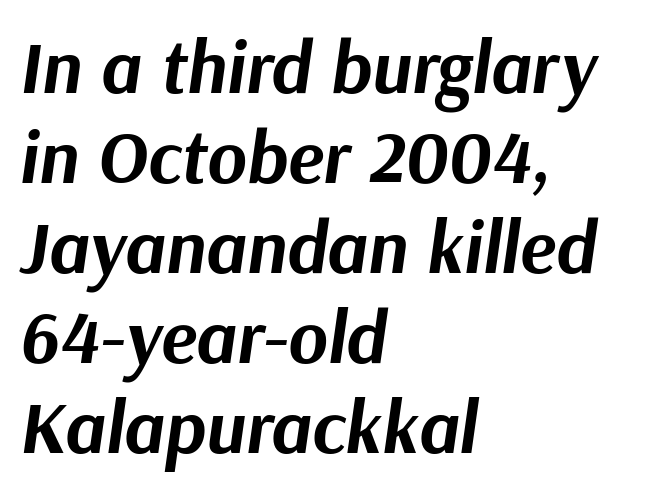
The image shows 75 px bold type, italic (leaning right); set left-aligned, line spacing 1.2x, normal letter spacing, not underlined; medium stroke contrast and a medium x-height.
